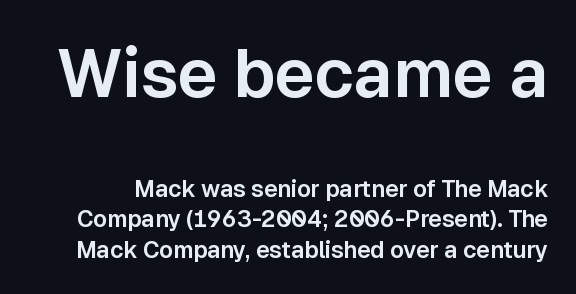
{"serif": "no", "italic": "no", "width": "normal", "stroke_contrast": "low", "x_height": "medium", "monospaced": "no", "underline": "no", "line_spacing": "normal", "line_spacing_ratio": 1.33, "letter_spacing": "normal", "letter_spacing_em": 0.0, "larger_block": "first", "size_ratio": 2.96, "glyph_px": 68}
